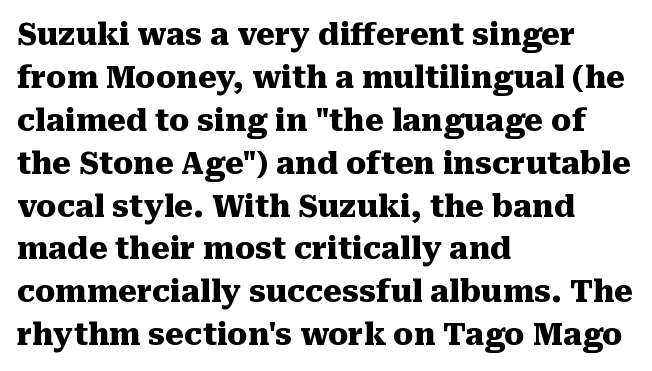
Character widths vary here, with narrow letters taking less room than wide ones. Does extra space separate the letters? No, they use regular spacing. The gap between lines stays unmarked. The type sits square on the baseline with zero lean.
